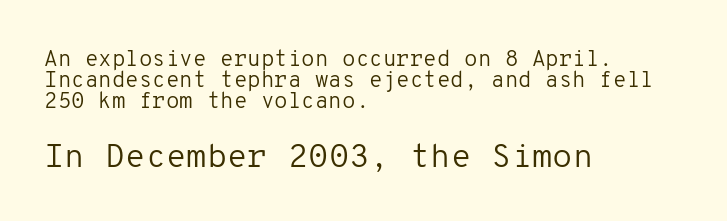
The image shows 33 px regular-weight sans-serif type, upright, monospaced; set left-aligned, tight line spacing (0.96x), normal letter spacing, not underlined; the second (bottom) block is 1.5x larger; low stroke contrast and a medium x-height.
